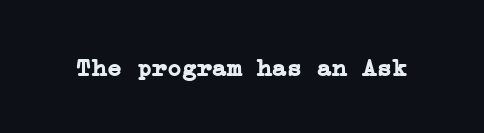
The image shows 25 px bold type, upright; set normal letter spacing, not underlined.
